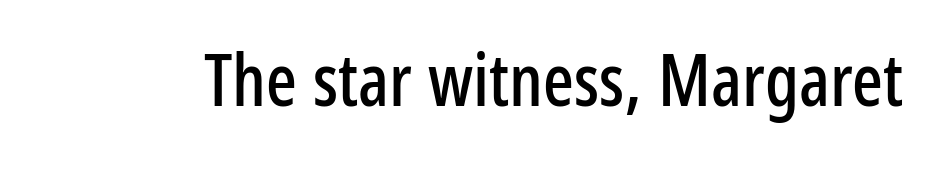
{"serif": "no", "italic": "no", "width": "condensed", "stroke_contrast": "low", "x_height": "medium", "monospaced": "no", "underline": "no", "letter_spacing": "normal", "letter_spacing_em": 0.0, "glyph_px": 72}
